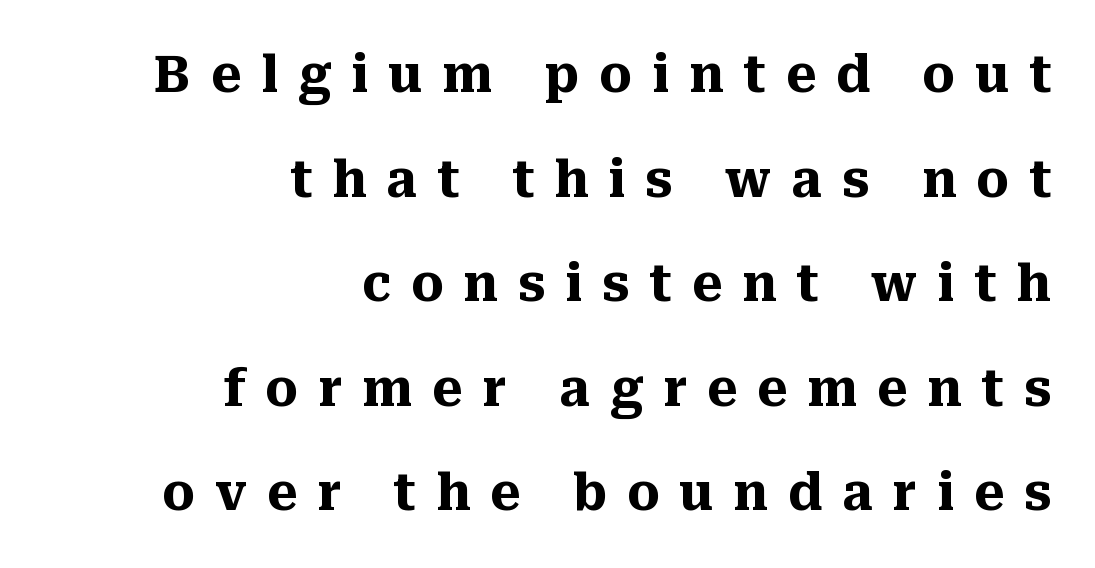
{"serif": "yes", "italic": "no", "bold": "yes", "weight": "heavy", "width": "normal", "stroke_contrast": "medium", "x_height": "medium", "monospaced": "no", "underline": "no", "align": "right", "line_spacing": "loose", "line_spacing_ratio": 2.05, "letter_spacing": "wide", "letter_spacing_em": 0.39, "glyph_px": 51}
